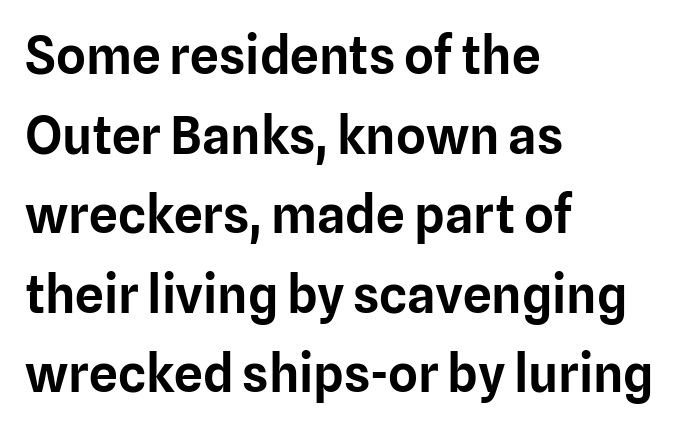
The image shows 51 px sans-serif type, upright; set left-aligned, normal line spacing (1.56x), normal letter spacing, not underlined; low stroke contrast and a medium x-height.
